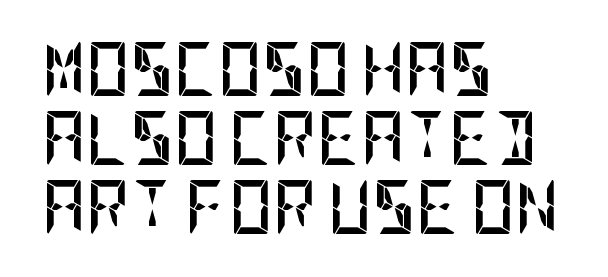
{"serif": "no", "italic": "no", "bold": "yes", "weight": "semibold", "width": "condensed", "stroke_contrast": "low", "x_height": "large", "underline": "no", "align": "left", "line_spacing": "normal", "line_spacing_ratio": 1.28, "letter_spacing": "normal", "letter_spacing_em": 0.0, "glyph_px": 54}
